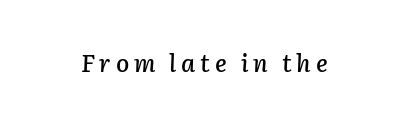
Q: Is the text italic (slanted)? A: Yes, it leans right by about 2 degrees.
Q: Is the text underlined? A: No.
Q: Is the spacing between letters normal or unusually wide? A: Unusually wide.
